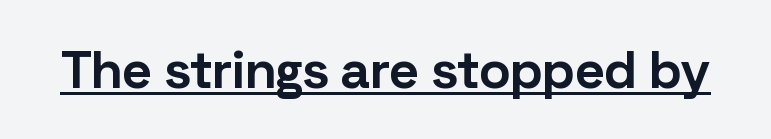
Q: Is the text bold? A: Yes.
Q: Is the text italic (slanted)? A: No, it is upright.
Q: Is the typeface a serif or a sans-serif typeface? A: Sans-serif.
Q: Is the text underlined? A: Yes.
Q: Is the spacing between letters normal or unusually wide? A: Normal.
Q: Width (condensed, normal, or wide)? A: Normal.
Q: Stroke contrast? A: Low.
Q: x-height? A: Medium.
Q: Monospaced? A: No.
